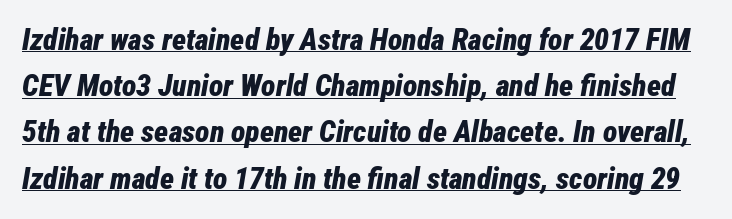
The image shows 30 px bold, condensed type, italic (leaning right); set normal line spacing (1.54x), normal letter spacing, underlined; low stroke contrast and a medium x-height.
